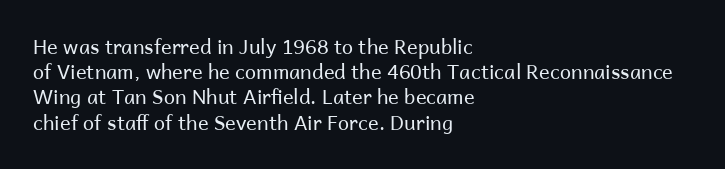
The image shows 20 px text type, upright; set left-aligned, normal line spacing (1.26x), normal letter spacing, not underlined.
